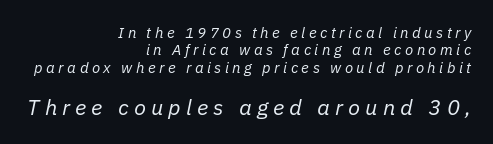
The image shows 22 px text type, italic (leaning right); set right-aligned, line spacing 1.16x, unusually wide letter spacing (+0.23 em), not underlined; the second (bottom) block is 1.47x larger.
